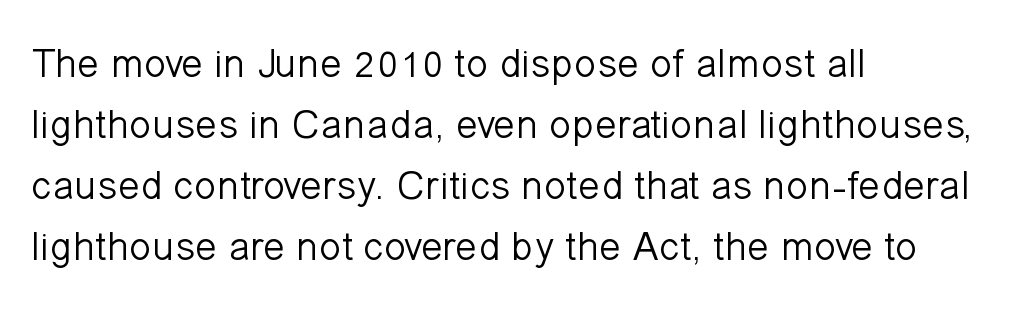
The image shows 41 px light sans-serif type, upright; set left-aligned, normal line spacing (1.49x), normal letter spacing, not underlined; low stroke contrast and a medium x-height.
